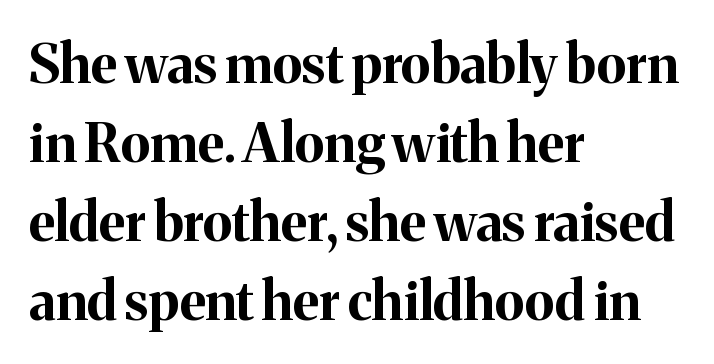
Q: Is the text bold? A: Yes.
Q: Is the text italic (slanted)? A: No, it is upright.
Q: Is the typeface a serif or a sans-serif typeface? A: Serif.
Q: Is the text underlined? A: No.
Q: How is the paragraph aligned? A: Left-aligned.
Q: Is the spacing between letters normal or unusually wide? A: Normal.
Q: Is the spacing between lines tight, normal or loose? A: Normal.
Q: Width (condensed, normal, or wide)? A: Normal.
Q: Stroke contrast? A: Medium.
Q: x-height? A: Medium.
Q: Monospaced? A: No.
